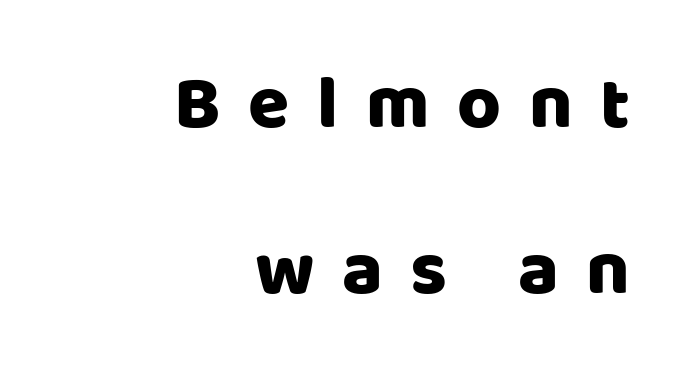
Stroke terminals: plain, sans-serif. Visually the block forms a straight wall on the right and a jagged coastline on the left. The type sits square on the baseline with zero lean. The rendering uses natural spacing where letterforms have individual widths. Letter spacing: wide. This block would shrink considerably if given ordinary leading; it's expanded now.
